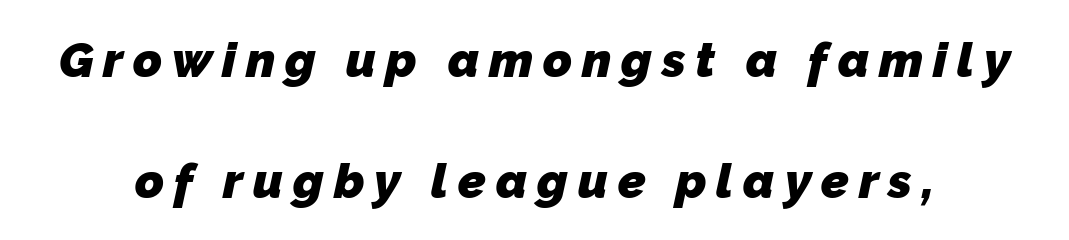
Q: Is the text bold? A: Yes.
Q: Is the typeface a serif or a sans-serif typeface? A: Sans-serif.
Q: Is the text underlined? A: No.
Q: Is the spacing between letters normal or unusually wide? A: Unusually wide.
Q: Is the spacing between lines tight, normal or loose? A: Loose.
Q: Width (condensed, normal, or wide)? A: Normal.
Q: Stroke contrast? A: Low.
Q: x-height? A: Medium.
Q: Monospaced? A: No.
